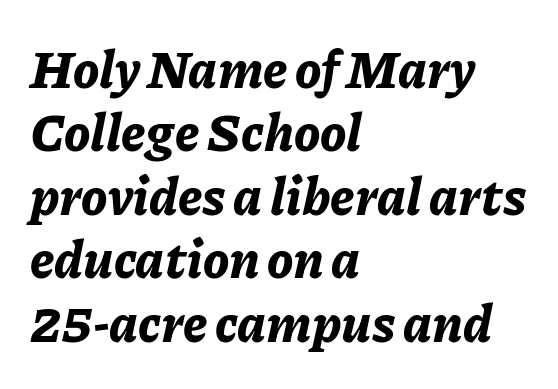
Note the varied advance widths — an 'i' is clearly narrower than an 'm'. Layout note: lines flush left. The font's italic variant was chosen for this text. A full-strength bold gives these letters their thick strokes. Has an underline been added? It has not.
